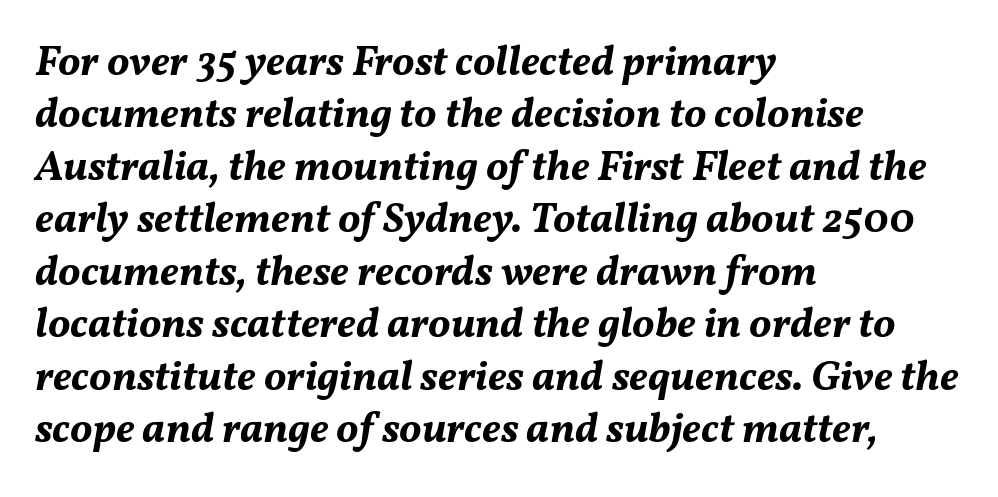
Q: Is the text bold? A: Yes.
Q: Is the text italic (slanted)? A: Yes, it leans right by about 11 degrees.
Q: Is the text underlined? A: No.
Q: How is the paragraph aligned? A: Left-aligned.
Q: Is the spacing between letters normal or unusually wide? A: Normal.
Q: Is the spacing between lines tight, normal or loose? A: Normal.
Q: Width (condensed, normal, or wide)? A: Normal.
Q: Stroke contrast? A: Medium.
Q: x-height? A: Medium.
Q: Monospaced? A: No.
